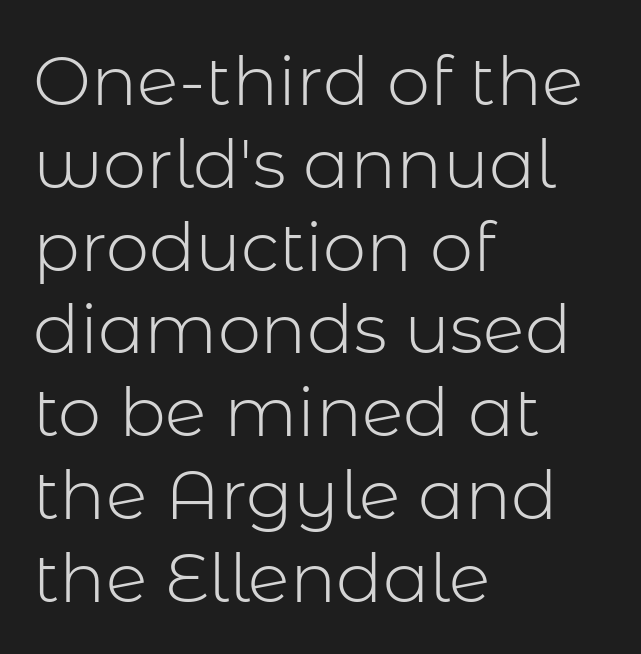
The image shows 69 px light sans-serif type, upright; set left-aligned, line spacing 1.2x, normal letter spacing, not underlined; low stroke contrast and a medium x-height.
